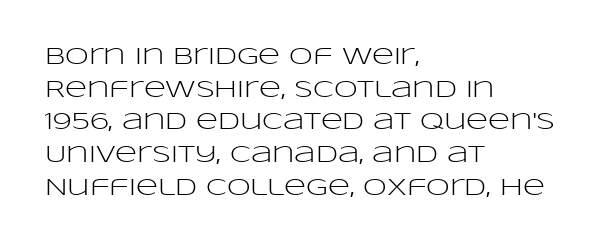
Plain, unruled lines of type. Ordinary non-slanted type is in use. Does extra space separate the letters? No, they use regular spacing. This is not heavy type; no bold has been used. These lines sit exactly where default settings would place them. Reading down the block, your eye returns to a fixed left position each line.
